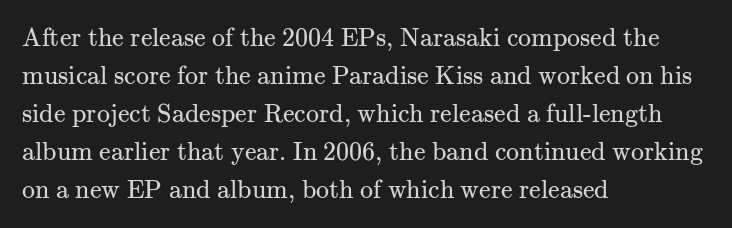
{"italic": "no", "bold": "no", "underline": "no", "align": "left", "line_spacing": "normal", "line_spacing_ratio": 1.46, "letter_spacing": "normal", "letter_spacing_em": 0.0, "glyph_px": 26}
